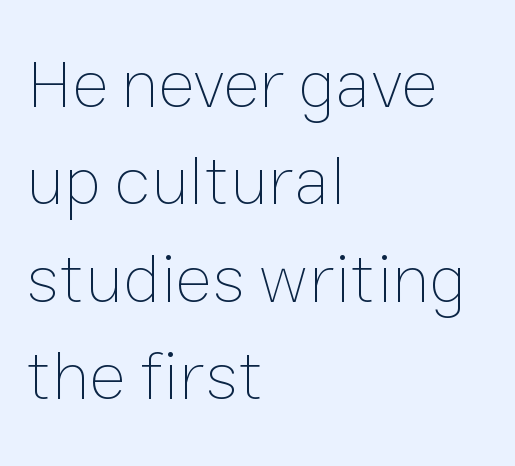
{"italic": "no", "bold": "no", "weight": "thin", "width": "normal", "stroke_contrast": "low", "x_height": "medium", "monospaced": "no", "underline": "no", "align": "left", "line_spacing": "normal", "line_spacing_ratio": 1.41, "letter_spacing": "normal", "letter_spacing_em": 0.0, "glyph_px": 69}
